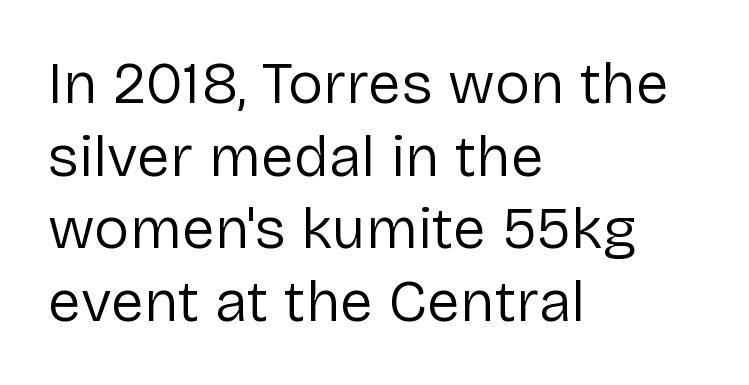
The rendering keeps characters at their native spacing. The rendering uses natural spacing where letterforms have individual widths. Stroke thickness stays within the range of a standard reading face or lighter. Line starts are locked; line ends wander. Quick note: underline off.
